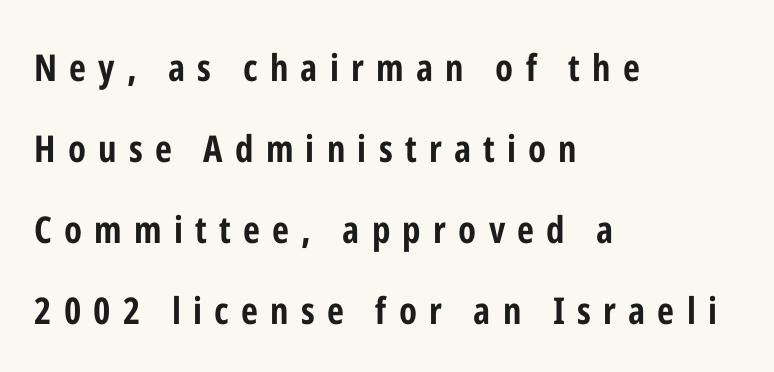
{"serif": "no", "italic": "no", "bold": "yes", "weight": "bold", "width": "condensed", "stroke_contrast": "low", "x_height": "medium", "monospaced": "no", "underline": "no", "align": "left", "line_spacing": "loose", "line_spacing_ratio": 2.19, "letter_spacing": "wide", "letter_spacing_em": 0.33, "glyph_px": 37}
